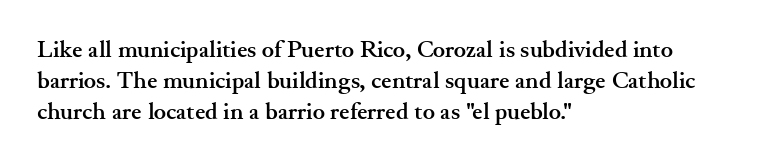
Q: Is the text bold? A: Yes.
Q: Is the text italic (slanted)? A: No, it is upright.
Q: Is the text underlined? A: No.
Q: How is the paragraph aligned? A: Left-aligned.
Q: Is the spacing between letters normal or unusually wide? A: Normal.
Q: Is the spacing between lines tight, normal or loose? A: Normal.
